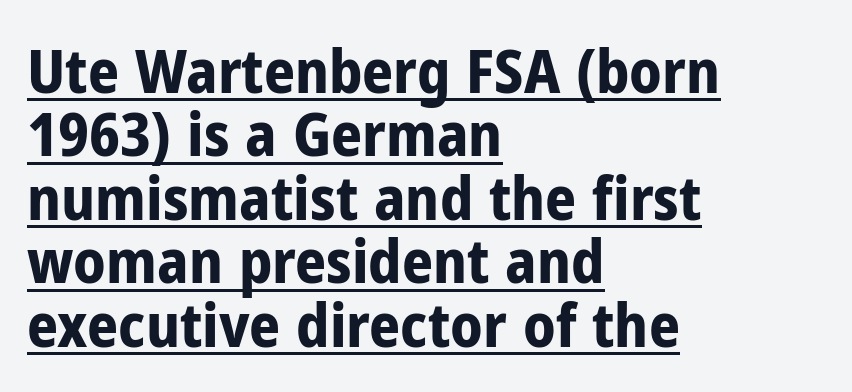
Q: Is the text bold? A: Yes.
Q: Is the text italic (slanted)? A: No, it is upright.
Q: Is the typeface a serif or a sans-serif typeface? A: Sans-serif.
Q: Is the text underlined? A: Yes.
Q: How is the paragraph aligned? A: Left-aligned.
Q: Is the spacing between letters normal or unusually wide? A: Normal.
Q: Is the spacing between lines tight, normal or loose? A: Tight.
Q: Width (condensed, normal, or wide)? A: Condensed.
Q: Stroke contrast? A: Low.
Q: x-height? A: Medium.
Q: Monospaced? A: No.
